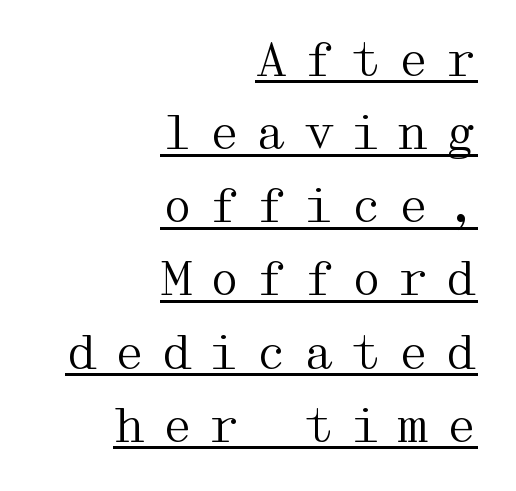
Q: Is the text bold? A: No.
Q: Is the text italic (slanted)? A: No, it is upright.
Q: Is the typeface a serif or a sans-serif typeface? A: Serif.
Q: Is the text underlined? A: Yes.
Q: How is the paragraph aligned? A: Right-aligned.
Q: Is the spacing between letters normal or unusually wide? A: Unusually wide.
Q: Is the spacing between lines tight, normal or loose? A: Normal.
Q: Width (condensed, normal, or wide)? A: Wide.
Q: Stroke contrast? A: Medium.
Q: x-height? A: Medium.
